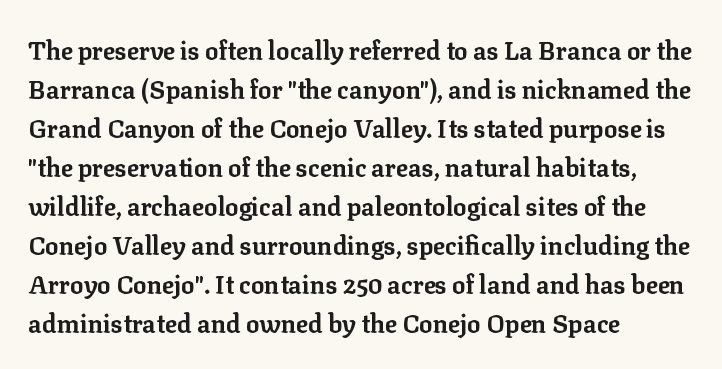
{"italic": "no", "bold": "yes", "underline": "no", "align": "left", "line_spacing": "normal", "line_spacing_ratio": 1.56, "letter_spacing": "normal", "letter_spacing_em": 0.0, "glyph_px": 25}
